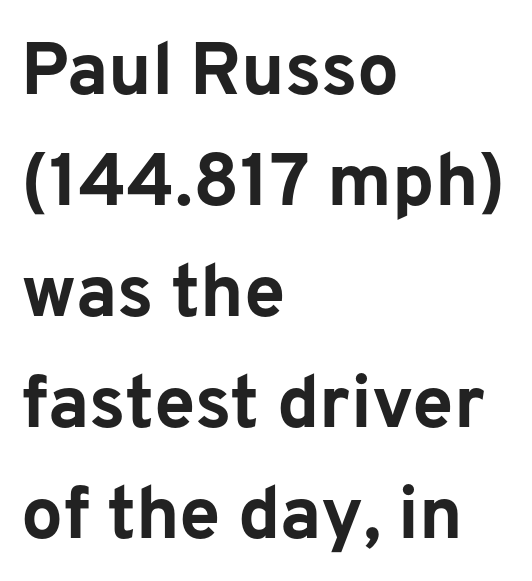
{"serif": "no", "italic": "no", "bold": "yes", "weight": "bold", "width": "normal", "stroke_contrast": "low", "x_height": "medium", "monospaced": "no", "underline": "no", "align": "left", "line_spacing": "normal", "line_spacing_ratio": 1.5, "letter_spacing": "normal", "letter_spacing_em": 0.0, "glyph_px": 74}
